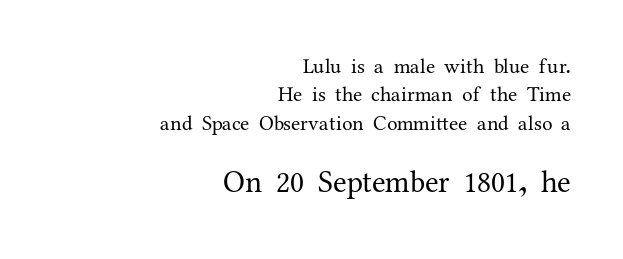
{"serif": "yes", "italic": "no", "bold": "no", "weight": "regular", "width": "normal", "stroke_contrast": "medium", "x_height": "medium", "monospaced": "no", "underline": "no", "align": "right", "line_spacing": "normal", "line_spacing_ratio": 1.35, "letter_spacing": "normal", "letter_spacing_em": 0.0, "larger_block": "second", "size_ratio": 1.48, "glyph_px": 31}
